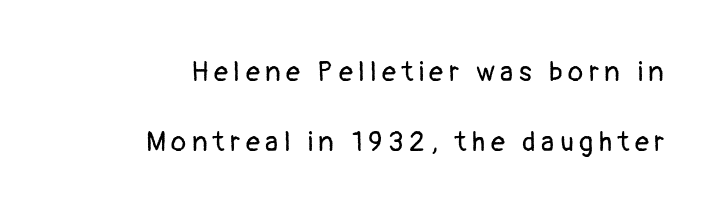
The image shows 28 px regular-weight sans-serif type, upright; set right-aligned, loose line spacing (2.49x), unusually wide letter spacing (+0.2 em), not underlined; low stroke contrast and a medium x-height.
